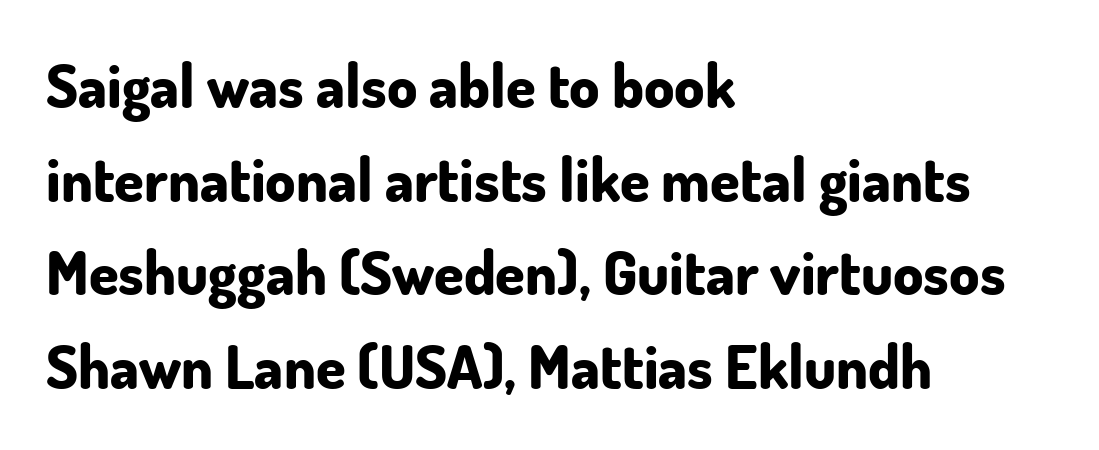
Whoever set this chose a conventional vertical rhythm. Does the type have serifs? No, each stem ends abruptly. The gap between lines stays unmarked. Which margin do the lines hug? The left one — the right edge is uneven. The face used here is proportionally spaced, like ordinary book or web type. This is heavy type, rendered in bold.
